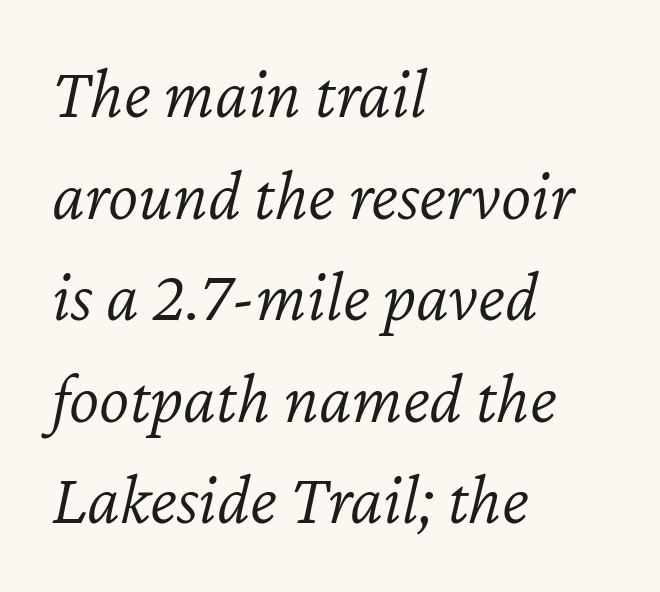
Q: Is the text bold? A: No.
Q: Is the text italic (slanted)? A: Yes, it leans right by about 12 degrees.
Q: Is the text underlined? A: No.
Q: How is the paragraph aligned? A: Left-aligned.
Q: Is the spacing between letters normal or unusually wide? A: Normal.
Q: Is the spacing between lines tight, normal or loose? A: Normal.
Q: Width (condensed, normal, or wide)? A: Normal.
Q: Stroke contrast? A: Low.
Q: x-height? A: Medium.
Q: Monospaced? A: No.
